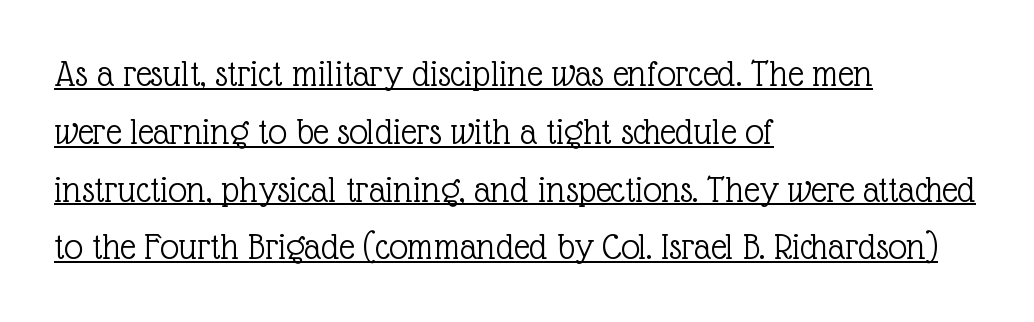
{"serif": "yes", "italic": "no", "bold": "no", "weight": "light", "width": "normal", "x_height": "medium", "monospaced": "no", "underline": "yes", "align": "left", "line_spacing": "normal", "line_spacing_ratio": 1.52, "letter_spacing": "normal", "letter_spacing_em": 0.0, "glyph_px": 38}
